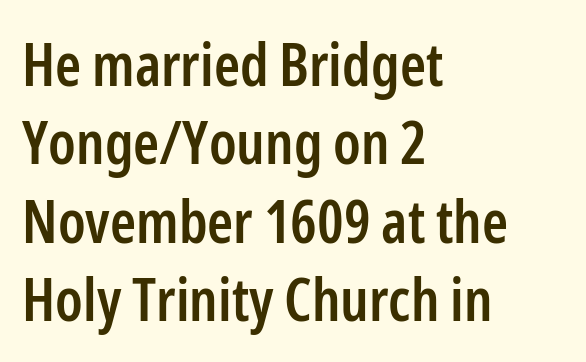
Q: Is the text bold? A: Semi-bold.
Q: Is the text italic (slanted)? A: No, it is upright.
Q: Is the typeface a serif or a sans-serif typeface? A: Sans-serif.
Q: Is the text underlined? A: No.
Q: How is the paragraph aligned? A: Left-aligned.
Q: Is the spacing between letters normal or unusually wide? A: Normal.
Q: Is the spacing between lines tight, normal or loose? A: Normal.
Q: Width (condensed, normal, or wide)? A: Condensed.
Q: Stroke contrast? A: Low.
Q: x-height? A: Medium.
Q: Monospaced? A: No.
